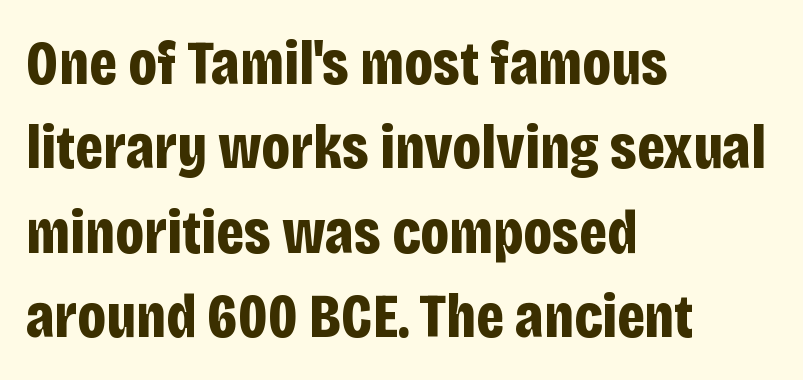
The image shows 62 px bold, condensed sans-serif type, upright; set left-aligned, normal line spacing (1.36x), normal letter spacing, not underlined; low stroke contrast and a large x-height.
